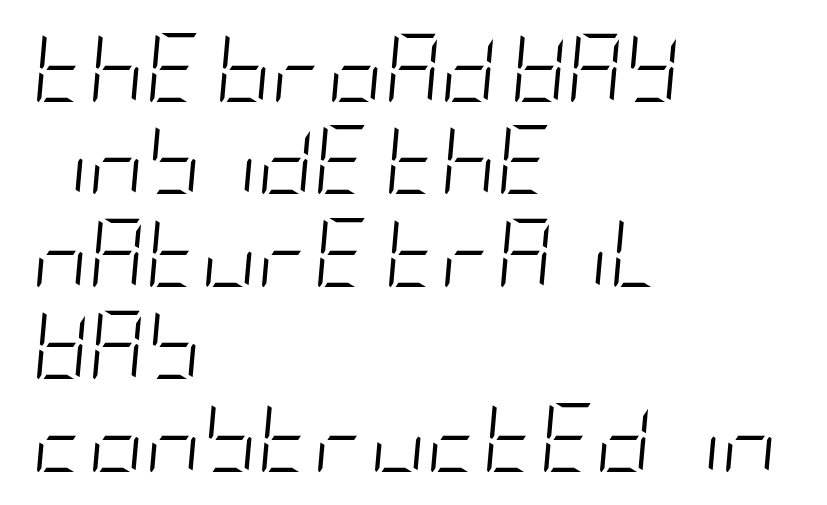
Q: Is the text bold? A: No.
Q: Is the text italic (slanted)? A: Yes, it leans right by about 5 degrees.
Q: Is the text underlined? A: No.
Q: How is the paragraph aligned? A: Left-aligned.
Q: Is the spacing between letters normal or unusually wide? A: Normal.
Q: Is the spacing between lines tight, normal or loose? A: Normal.
Q: Width (condensed, normal, or wide)? A: Condensed.
Q: Stroke contrast? A: Low.
Q: x-height? A: Large.
